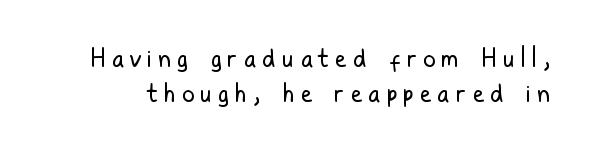
{"italic": "no", "bold": "no", "underline": "no", "line_spacing": "normal", "line_spacing_ratio": 1.4, "letter_spacing": "wide", "letter_spacing_em": 0.25, "glyph_px": 25}
